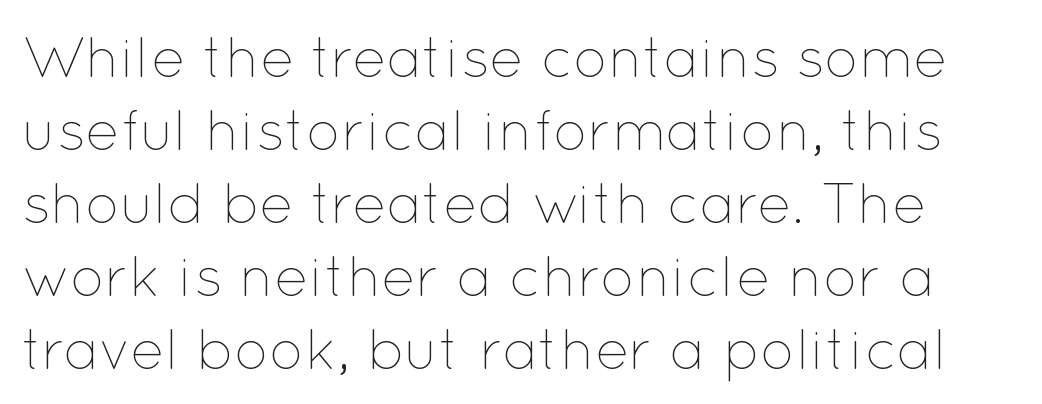
Q: Is the text bold? A: No.
Q: Is the text italic (slanted)? A: No, it is upright.
Q: Is the text underlined? A: No.
Q: Is the spacing between letters normal or unusually wide? A: Normal.
Q: Is the spacing between lines tight, normal or loose? A: Normal.
Q: Width (condensed, normal, or wide)? A: Normal.
Q: Stroke contrast? A: Low.
Q: x-height? A: Medium.
Q: Monospaced? A: No.
